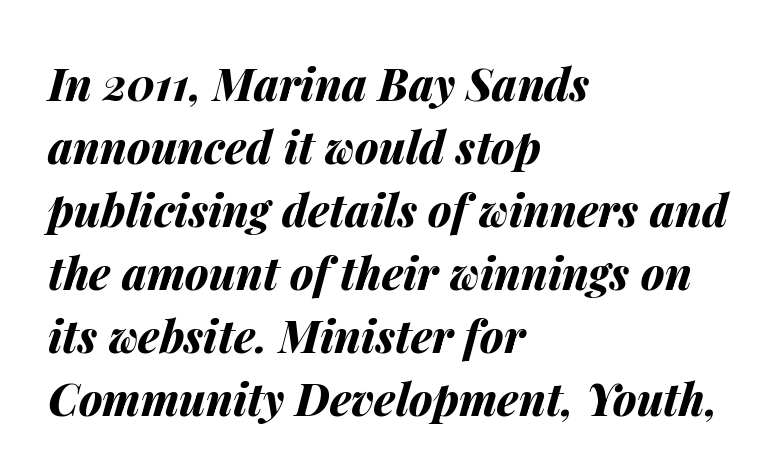
{"italic": "yes", "lean": "right", "slant_degrees": 14, "bold": "yes", "weight": "bold", "width": "normal", "stroke_contrast": "medium", "x_height": "medium", "monospaced": "no", "underline": "no", "align": "left", "line_spacing": "normal", "line_spacing_ratio": 1.43, "letter_spacing": "normal", "letter_spacing_em": 0.0, "glyph_px": 44}
